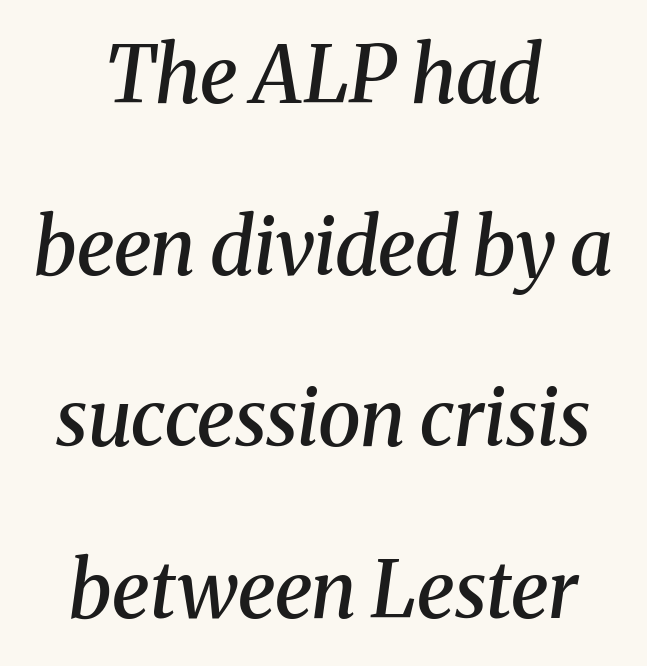
Q: Is the text bold? A: Semi-bold.
Q: Is the text italic (slanted)? A: Yes, it leans right by about 8 degrees.
Q: Is the typeface a serif or a sans-serif typeface? A: Serif.
Q: Is the text underlined? A: No.
Q: How is the paragraph aligned? A: Centered.
Q: Is the spacing between letters normal or unusually wide? A: Normal.
Q: Is the spacing between lines tight, normal or loose? A: Loose.
Q: Width (condensed, normal, or wide)? A: Normal.
Q: Stroke contrast? A: Medium.
Q: x-height? A: Medium.
Q: Monospaced? A: No.
